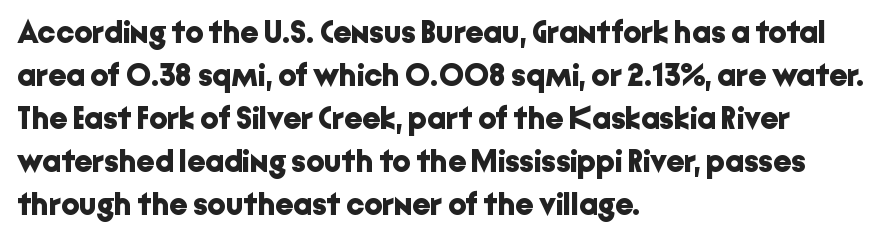
Q: Is the text bold? A: Yes.
Q: Is the text italic (slanted)? A: No, it is upright.
Q: Is the typeface a serif or a sans-serif typeface? A: Sans-serif.
Q: Is the text underlined? A: No.
Q: How is the paragraph aligned? A: Left-aligned.
Q: Is the spacing between letters normal or unusually wide? A: Normal.
Q: Is the spacing between lines tight, normal or loose? A: Normal.
Q: Width (condensed, normal, or wide)? A: Normal.
Q: Stroke contrast? A: Low.
Q: x-height? A: Medium.
Q: Monospaced? A: No.
